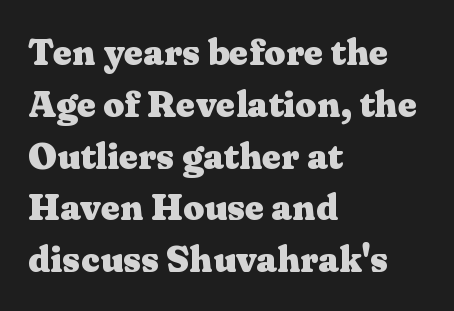
This sample uses plain, unmodified letter spacing. Line starts are locked; line ends wander. Underline: absent. Upright lettering throughout.
